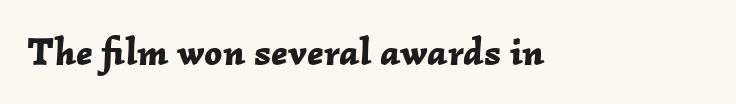
The image shows 39 px bold type, italic (leaning right); set normal letter spacing, not underlined; low stroke contrast and a medium x-height.
